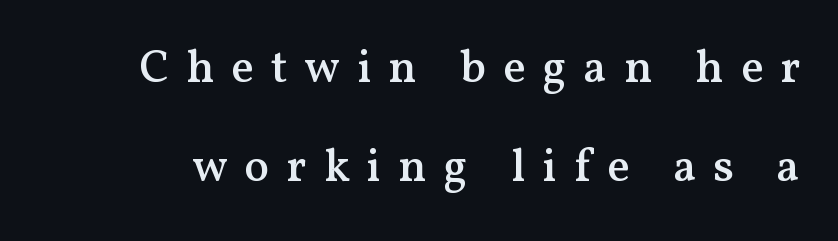
Q: Is the text bold? A: Semi-bold.
Q: Is the text italic (slanted)? A: No, it is upright.
Q: Is the typeface a serif or a sans-serif typeface? A: Serif.
Q: Is the text underlined? A: No.
Q: Is the spacing between letters normal or unusually wide? A: Unusually wide.
Q: Is the spacing between lines tight, normal or loose? A: Loose.
Q: Width (condensed, normal, or wide)? A: Normal.
Q: Stroke contrast? A: Medium.
Q: x-height? A: Medium.
Q: Monospaced? A: No.
